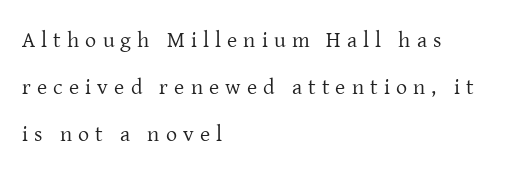
Q: Is the text bold? A: No.
Q: Is the text italic (slanted)? A: No, it is upright.
Q: Is the text underlined? A: No.
Q: How is the paragraph aligned? A: Left-aligned.
Q: Is the spacing between letters normal or unusually wide? A: Unusually wide.
Q: Is the spacing between lines tight, normal or loose? A: Loose.
